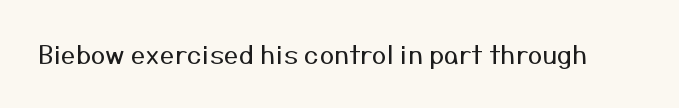
The image shows 26 px text type, upright; set normal letter spacing, not underlined.
